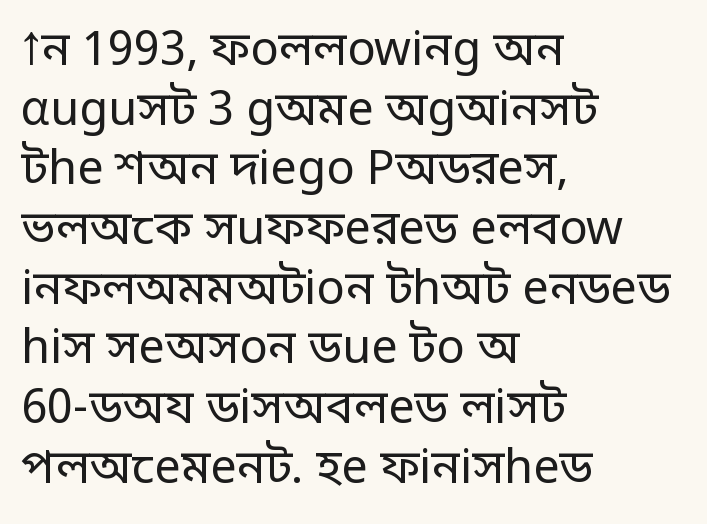
The image shows 47 px regular-weight sans-serif type, upright; set left-aligned, normal line spacing (1.27x), normal letter spacing, not underlined; low stroke contrast and a large x-height.
